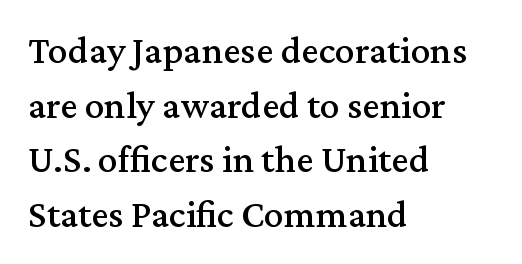
Q: Is the text italic (slanted)? A: No, it is upright.
Q: Is the typeface a serif or a sans-serif typeface? A: Serif.
Q: Is the text underlined? A: No.
Q: How is the paragraph aligned? A: Left-aligned.
Q: Is the spacing between letters normal or unusually wide? A: Normal.
Q: Is the spacing between lines tight, normal or loose? A: Normal.
Q: Width (condensed, normal, or wide)? A: Normal.
Q: Stroke contrast? A: Medium.
Q: x-height? A: Medium.
Q: Monospaced? A: No.
